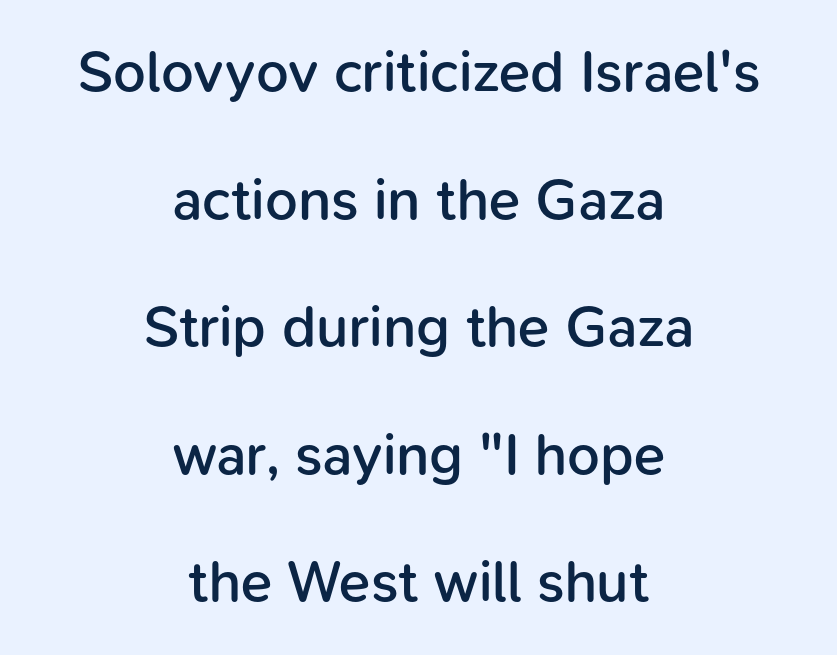
Does the lettering tilt? It doesn't — this is upright. Each line is balanced around a shared central axis. Looks like regular typesetting: each glyph gets only the width it needs. Caption: semibold face, moderately heavy strokes. The face used here is a sans, in the tradition of grotesques and geometrics.
